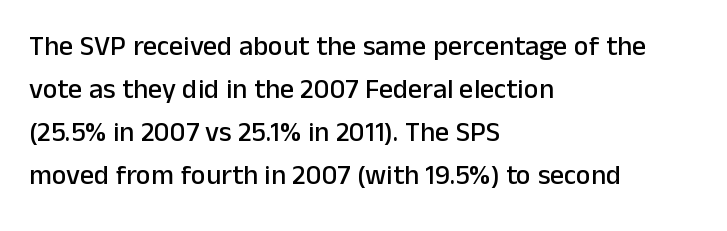
Q: Is the text italic (slanted)? A: No, it is upright.
Q: Is the typeface a serif or a sans-serif typeface? A: Sans-serif.
Q: Is the text underlined? A: No.
Q: How is the paragraph aligned? A: Left-aligned.
Q: Is the spacing between letters normal or unusually wide? A: Normal.
Q: Is the spacing between lines tight, normal or loose? A: Normal.
Q: Width (condensed, normal, or wide)? A: Normal.
Q: Stroke contrast? A: Low.
Q: x-height? A: Medium.
Q: Monospaced? A: No.
